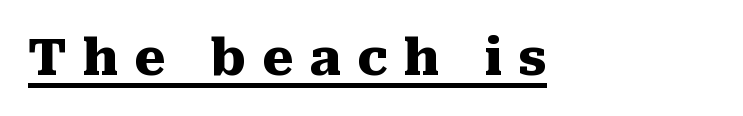
{"serif": "yes", "italic": "no", "bold": "yes", "weight": "heavy", "width": "normal", "stroke_contrast": "medium", "x_height": "medium", "monospaced": "no", "underline": "yes", "letter_spacing": "wide", "letter_spacing_em": 0.32, "glyph_px": 50}
